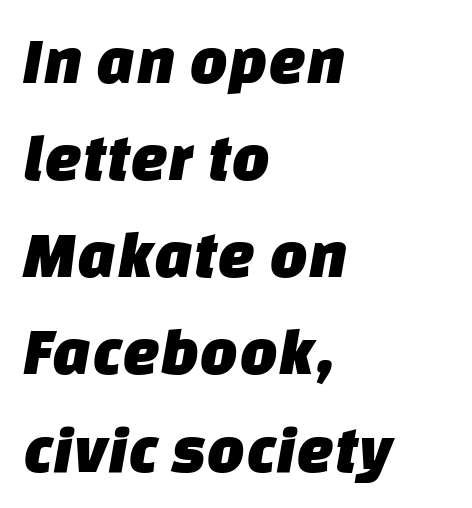
Observe the absence of serifs on each vertical stroke in this sample. The letterforms sit shoulder to shoulder at normal distance. The rendering uses natural spacing where letterforms have individual widths. Successive baselines arrive at the customary interval. A clean baseline with only descenders dipping below it.
